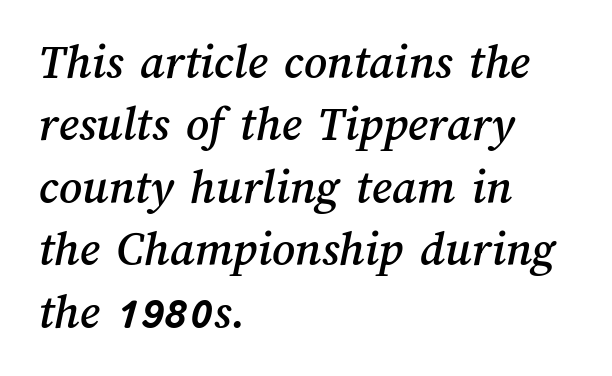
The image shows 50 px text type; set left-aligned, normal line spacing (1.25x), normal letter spacing, not underlined; medium stroke contrast and a medium x-height.
